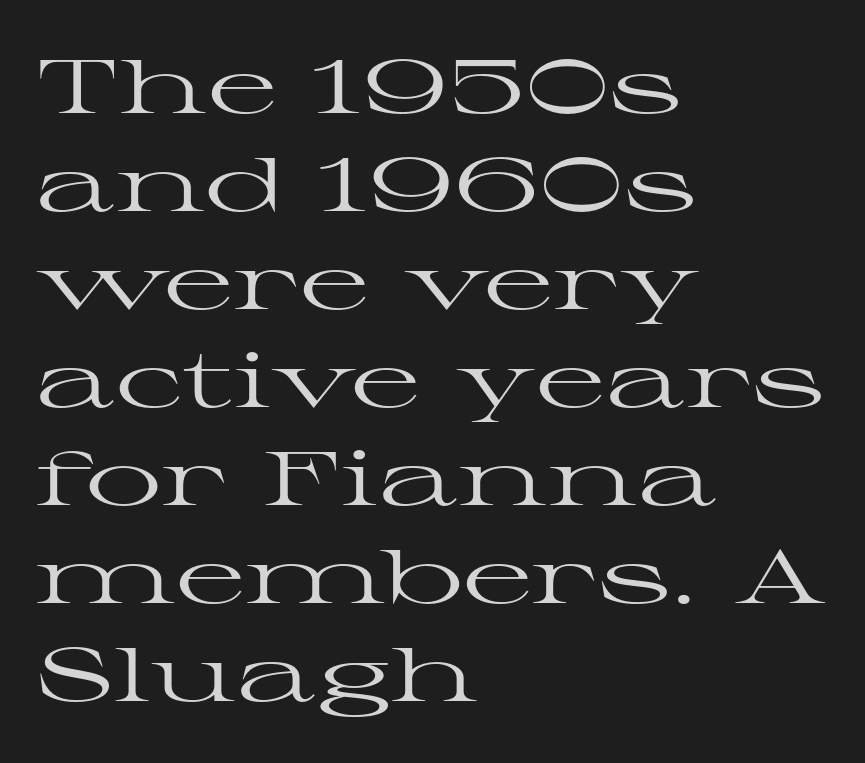
{"serif": "yes", "italic": "no", "bold": "no", "weight": "regular", "width": "wide", "stroke_contrast": "high", "x_height": "medium", "monospaced": "no", "underline": "no", "align": "left", "line_spacing": "normal", "line_spacing_ratio": 1.29, "letter_spacing": "normal", "letter_spacing_em": 0.0, "glyph_px": 76}
